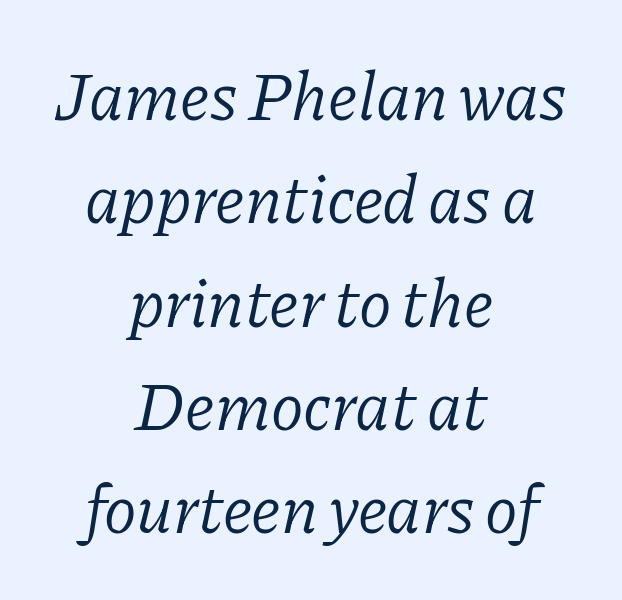
The image shows 68 px light serif type, italic (leaning right); set centered, normal line spacing (1.52x), normal letter spacing, not underlined; low stroke contrast and a medium x-height.
